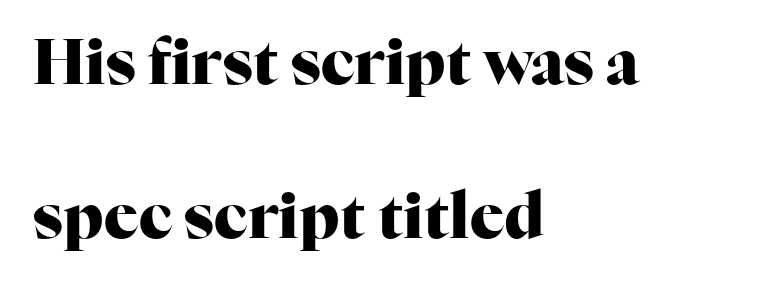
{"serif": "yes", "italic": "no", "bold": "yes", "weight": "heavy", "width": "normal", "stroke_contrast": "high", "x_height": "medium", "monospaced": "no", "underline": "no", "align": "left", "line_spacing": "loose", "line_spacing_ratio": 2.44, "letter_spacing": "normal", "letter_spacing_em": 0.0, "glyph_px": 63}
